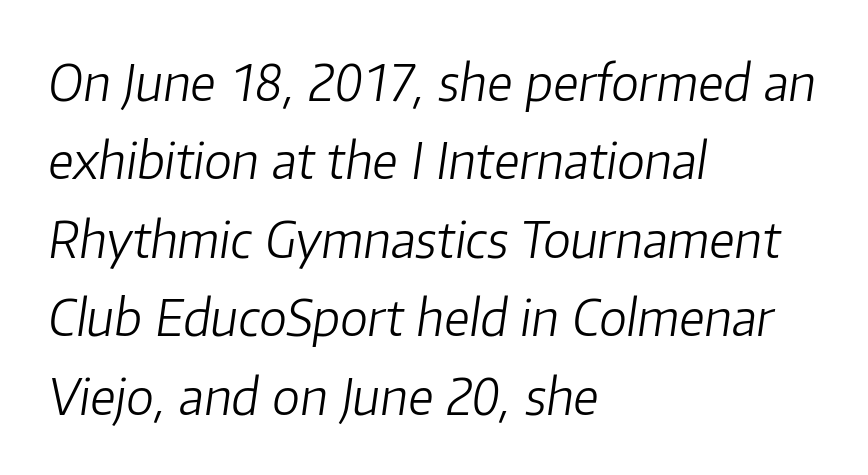
Here the designer chose a conventional face with non-uniform glyph widths. Unbolded letterforms with no extra heft. The passage shown has conventional tracking throughout. Leftover space on each line is placed entirely after the last word. Just letters on the line, the space beneath them empty.
